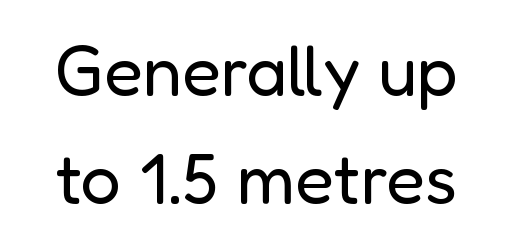
Descenders are the only things crossing below the line. Honestly, the row spacing looks completely unremarkable. Do the characters align in a grid? No, the font is proportional. The text was rendered using a sans face with plain stroke endings. Posture: upright roman. No extra tracking has been applied to these lines.
